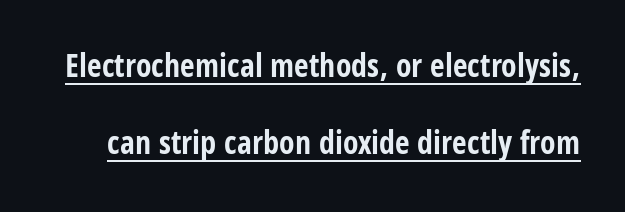
The image shows 32 px bold, condensed sans-serif type, upright; set loose line spacing (2.4x), normal letter spacing, underlined; low stroke contrast and a large x-height.
